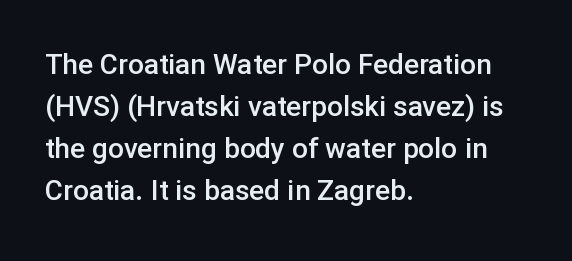
Spacing verdict: proportional, widths tailored to each character. Compared with a centered layout, this one pins lines to the left instead. As a designer I'd log this as weight 600, semibold. Style check: upright. Normally led — the rows are evenly, conventionally spaced. Nothing unusual about the tracking: characters are spaced as the font intends.
